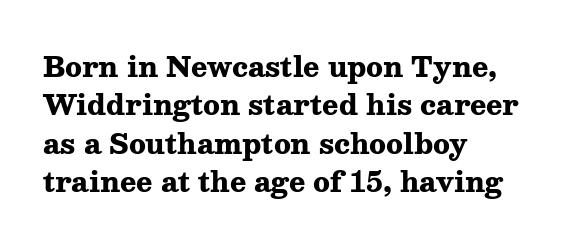
Q: Is the text bold? A: Yes.
Q: Is the text italic (slanted)? A: No, it is upright.
Q: Is the text underlined? A: No.
Q: How is the paragraph aligned? A: Left-aligned.
Q: Is the spacing between letters normal or unusually wide? A: Normal.
Q: Is the spacing between lines tight, normal or loose? A: Normal.
